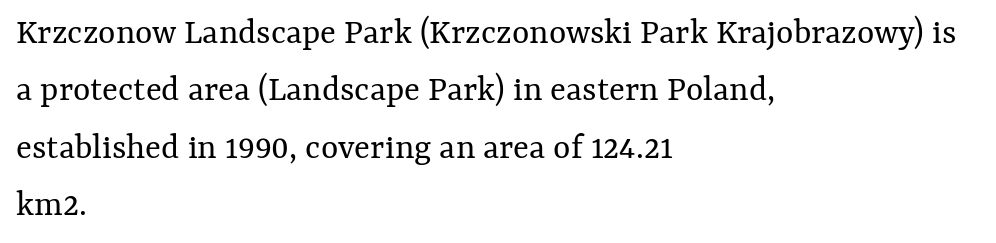
{"italic": "no", "bold": "no", "weight": "regular", "width": "normal", "stroke_contrast": "medium", "x_height": "medium", "monospaced": "no", "underline": "no", "align": "left", "line_spacing": "normal", "line_spacing_ratio": 1.55, "letter_spacing": "normal", "letter_spacing_em": 0.0, "glyph_px": 37}
